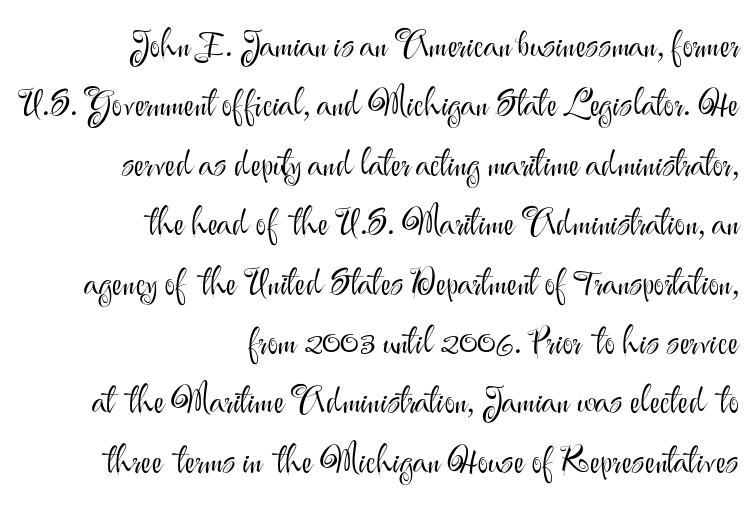
The image shows 36 px light sans-serif type; set right-aligned, normal line spacing (1.65x), normal letter spacing, not underlined; medium stroke contrast and a small x-height.
